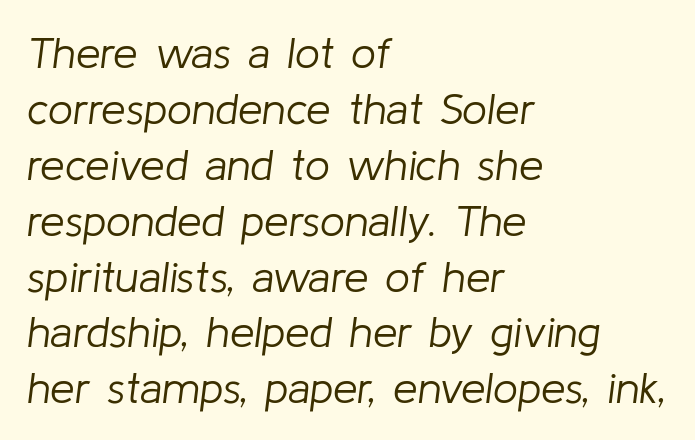
A quiet, ordinary-to-light weight characterises the typeface. Just letters on the line, the space beneath them empty. Default kerning and tracking; the words read as compact shapes. The face used here has a pronounced slope to its letters. This sample has the flowing, uneven cadence of proportional lettering.
